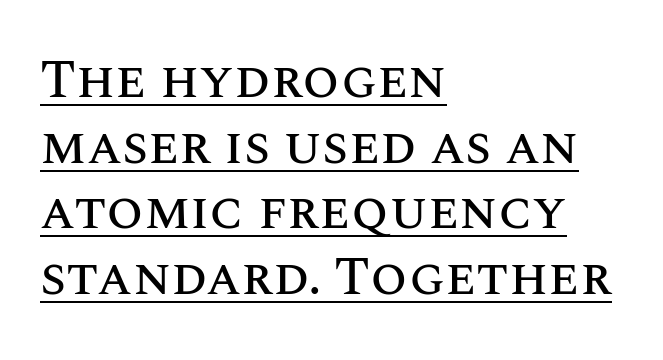
Q: Is the text italic (slanted)? A: No, it is upright.
Q: Is the text underlined? A: Yes.
Q: How is the paragraph aligned? A: Left-aligned.
Q: Is the spacing between letters normal or unusually wide? A: Normal.
Q: Width (condensed, normal, or wide)? A: Normal.
Q: Stroke contrast? A: Medium.
Q: x-height? A: Large.
Q: Monospaced? A: No.
